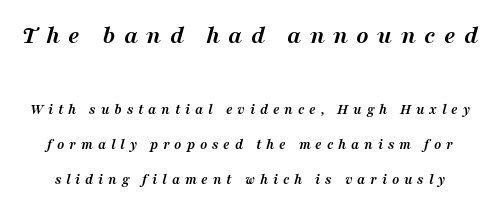
Q: Is the text bold? A: Yes.
Q: Is the text italic (slanted)? A: Yes, it leans right by about 16 degrees.
Q: Is the text underlined? A: No.
Q: Is the spacing between letters normal or unusually wide? A: Unusually wide.
Q: Is the spacing between lines tight, normal or loose? A: Loose.
Q: Which block of text is set in a larger size, the first (top) or the second (bottom)? A: The first (top) one.
